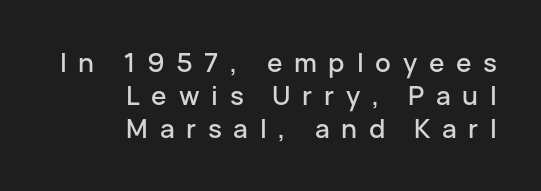
The image shows 26 px text type, upright; set right-aligned, normal line spacing (1.27x), unusually wide letter spacing (+0.45 em), not underlined.
